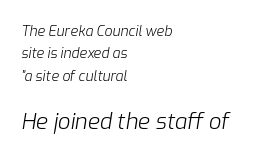
Stems and bowls with no extra thickness — not bold. The text block is weighted toward the left margin, trailing off unevenly rightward. Vertical spacing — default. Note: smaller setting up top, larger setting below.
